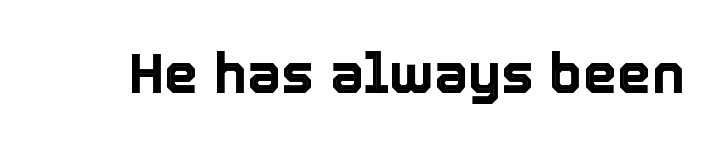
The baseline area is clear. The letters sit at their default tracking, neither squeezed nor spread. The passage shown is typed in a proportional face where columns would drift. Style check: upright.
